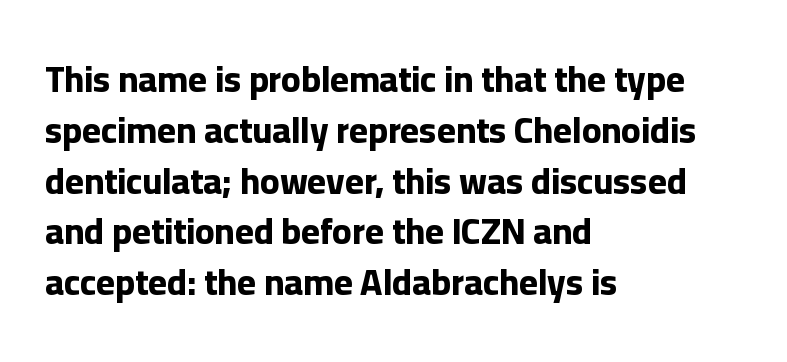
Q: Is the text bold? A: Yes.
Q: Is the text italic (slanted)? A: No, it is upright.
Q: Is the typeface a serif or a sans-serif typeface? A: Sans-serif.
Q: Is the text underlined? A: No.
Q: How is the paragraph aligned? A: Left-aligned.
Q: Is the spacing between letters normal or unusually wide? A: Normal.
Q: Is the spacing between lines tight, normal or loose? A: Normal.
Q: Width (condensed, normal, or wide)? A: Normal.
Q: Stroke contrast? A: Low.
Q: x-height? A: Medium.
Q: Monospaced? A: No.
